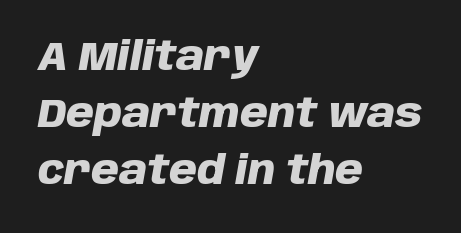
{"italic": "yes", "lean": "right", "slant_degrees": 10, "bold": "yes", "weight": "heavy", "width": "normal", "stroke_contrast": "low", "x_height": "large", "monospaced": "no", "underline": "no", "align": "left", "line_spacing": "normal", "line_spacing_ratio": 1.43, "letter_spacing": "normal", "letter_spacing_em": 0.0, "glyph_px": 40}
